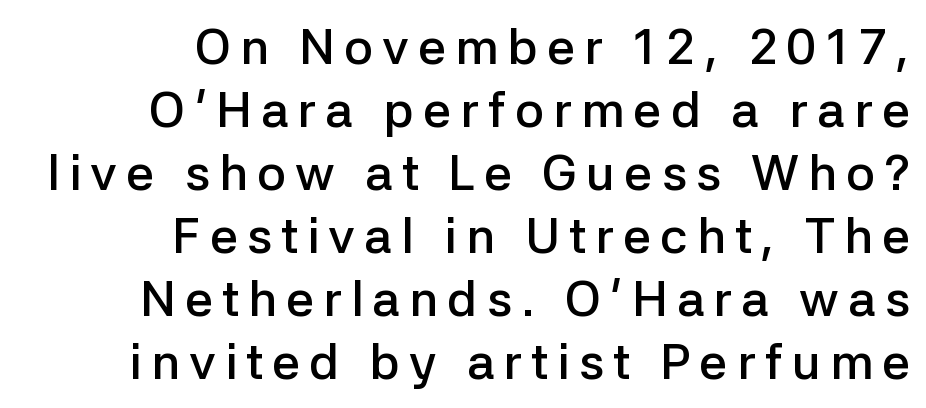
Q: Is the text bold? A: Semi-bold.
Q: Is the text italic (slanted)? A: No, it is upright.
Q: Is the typeface a serif or a sans-serif typeface? A: Sans-serif.
Q: Is the text underlined? A: No.
Q: How is the paragraph aligned? A: Right-aligned.
Q: Is the spacing between lines tight, normal or loose? A: Normal.
Q: Width (condensed, normal, or wide)? A: Normal.
Q: Stroke contrast? A: Low.
Q: x-height? A: Medium.
Q: Monospaced? A: No.
